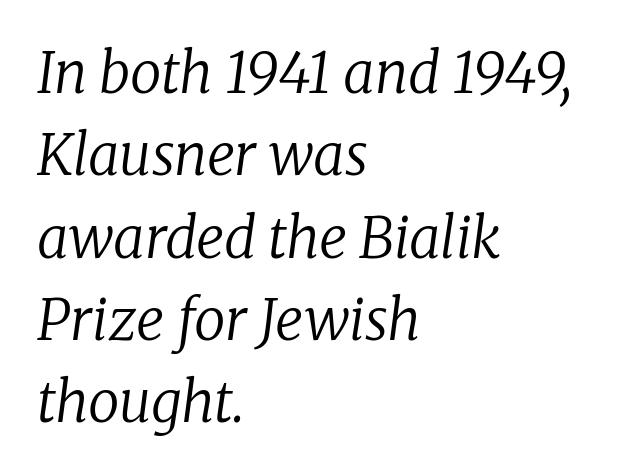
Q: Is the text bold? A: No.
Q: Is the text italic (slanted)? A: Yes, it leans right by about 8 degrees.
Q: Is the typeface a serif or a sans-serif typeface? A: Serif.
Q: Is the text underlined? A: No.
Q: How is the paragraph aligned? A: Left-aligned.
Q: Is the spacing between letters normal or unusually wide? A: Normal.
Q: Is the spacing between lines tight, normal or loose? A: Normal.
Q: Width (condensed, normal, or wide)? A: Normal.
Q: Stroke contrast? A: Low.
Q: x-height? A: Medium.
Q: Monospaced? A: No.
